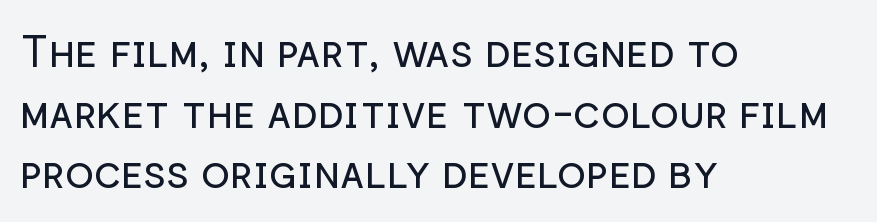
The image shows 43 px regular-weight sans-serif type, upright; set left-aligned, normal line spacing (1.41x), normal letter spacing, not underlined; low stroke contrast and a medium x-height.
